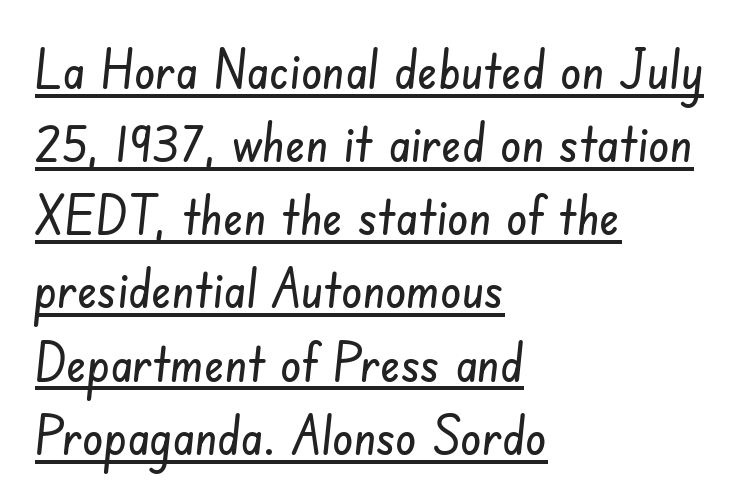
The image shows 53 px condensed sans-serif type; set left-aligned, normal line spacing (1.38x), normal letter spacing, underlined; low stroke contrast and a small x-height.
